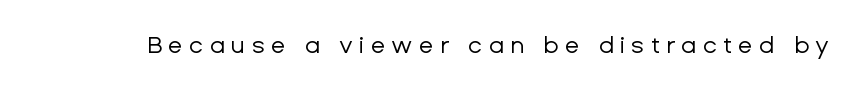
The lettering holds an erect, upright posture throughout. This is not heavy type; no bold has been used. The area under the type is left untouched. Between one letter and the next there's a generous, obvious gap.
